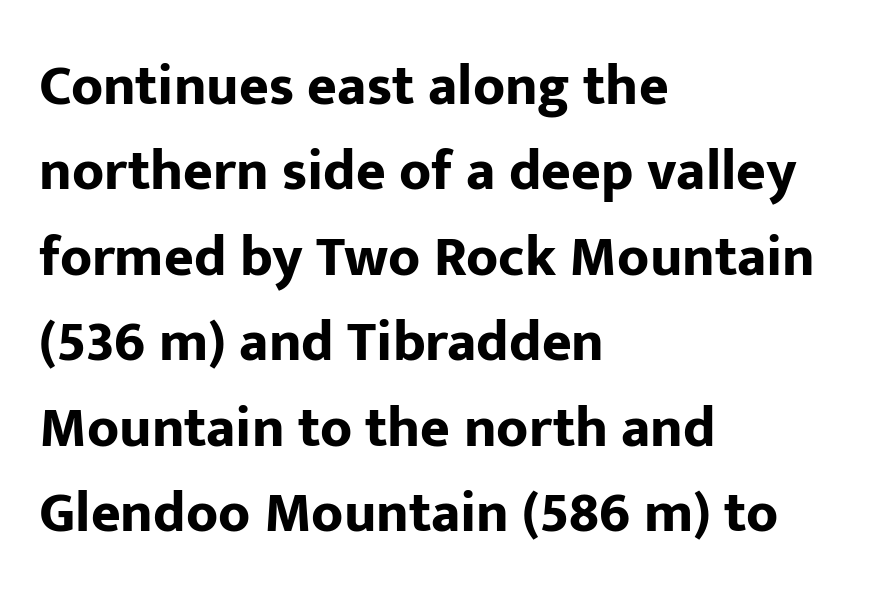
{"serif": "no", "italic": "no", "bold": "yes", "weight": "bold", "width": "normal", "stroke_contrast": "low", "x_height": "medium", "monospaced": "no", "underline": "no", "align": "left", "line_spacing": "normal", "line_spacing_ratio": 1.5, "letter_spacing": "normal", "letter_spacing_em": 0.0, "glyph_px": 57}
